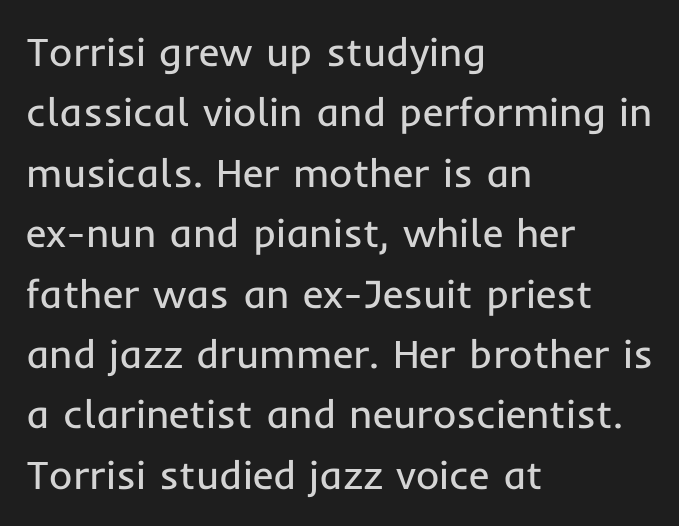
Compared with a centered layout, this one pins lines to the left instead. The glyphs in this specimen are sans serif. Plain, unruled lines of type. How are the letters spaced? Ordinarily, with no added tracking. Do the characters align in a grid? No, the font is proportional. The letters look calm and open, with moderate or lighter stems.
